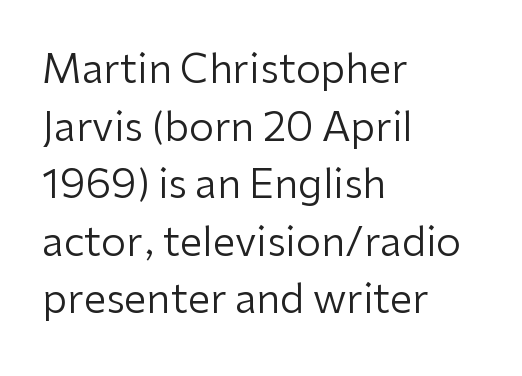
{"serif": "no", "italic": "no", "bold": "no", "weight": "regular", "width": "normal", "stroke_contrast": "low", "x_height": "medium", "monospaced": "no", "underline": "no", "align": "left", "line_spacing": "normal", "line_spacing_ratio": 1.44, "letter_spacing": "normal", "letter_spacing_em": 0.0, "glyph_px": 40}
